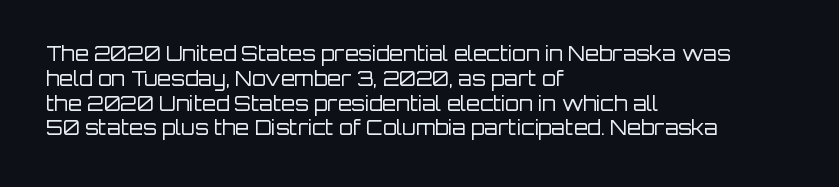
Q: Is the text bold? A: No.
Q: Is the text italic (slanted)? A: No, it is upright.
Q: Is the text underlined? A: No.
Q: How is the paragraph aligned? A: Left-aligned.
Q: Is the spacing between letters normal or unusually wide? A: Normal.
